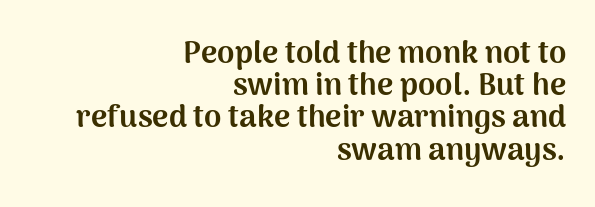
Font category for this specimen: sans-serif. The glyphs have the mass of a bold cut. Any mark beneath the type? The region is blank. The typesetter chose a ragged-left arrangement here.
